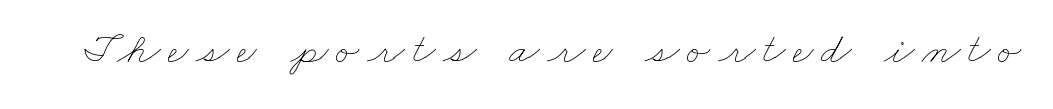
Note the varied advance widths — an 'i' is clearly narrower than an 'm'. Underline: absent. Stroke mass is kept to a normal reading level or below.
